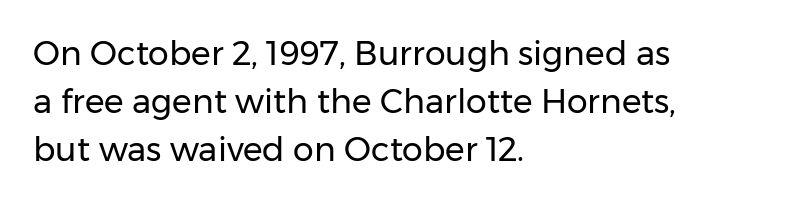
The weight would be labelled regular, book, light, or lighter still. The passage shown has conventional tracking throughout. Unmarked baselines from the first word to the last. Students, observe: this is what conventionally led text looks like. Do the characters align in a grid? No, the font is proportional.
